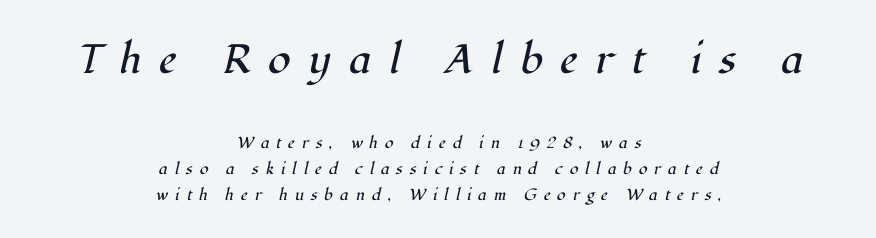
The image shows 41 px regular-weight serif type, italic (leaning right); set centered, normal line spacing (1.63x), unusually wide letter spacing (+0.43 em), not underlined; the first (top) block is 2.56x larger; high stroke contrast and a medium x-height.
